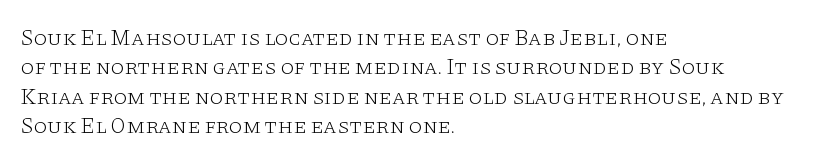
Q: Is the text bold? A: No.
Q: Is the text italic (slanted)? A: No, it is upright.
Q: Is the text underlined? A: No.
Q: How is the paragraph aligned? A: Left-aligned.
Q: Is the spacing between letters normal or unusually wide? A: Normal.
Q: Is the spacing between lines tight, normal or loose? A: Normal.
